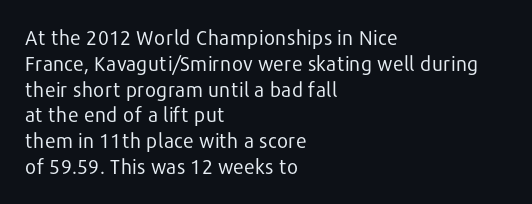
The image shows 20 px text type, upright; set left-aligned, normal line spacing (1.29x), normal letter spacing, not underlined.
